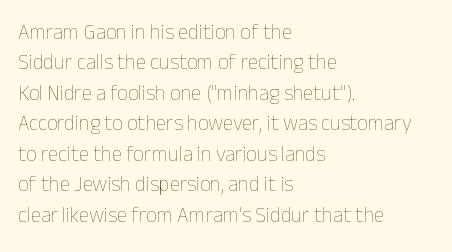
Q: Is the text bold? A: No.
Q: Is the text italic (slanted)? A: No, it is upright.
Q: Is the text underlined? A: No.
Q: How is the paragraph aligned? A: Left-aligned.
Q: Is the spacing between letters normal or unusually wide? A: Normal.
Q: Is the spacing between lines tight, normal or loose? A: Normal.
